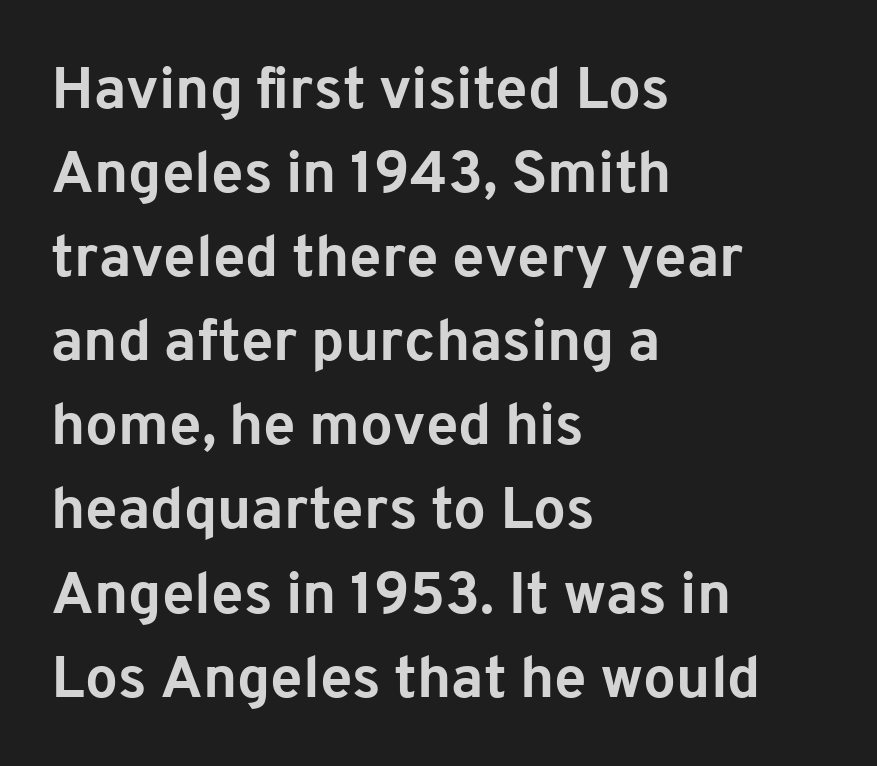
The image shows 58 px bold sans-serif type, upright; set left-aligned, normal line spacing (1.45x), normal letter spacing, not underlined; low stroke contrast and a medium x-height.
